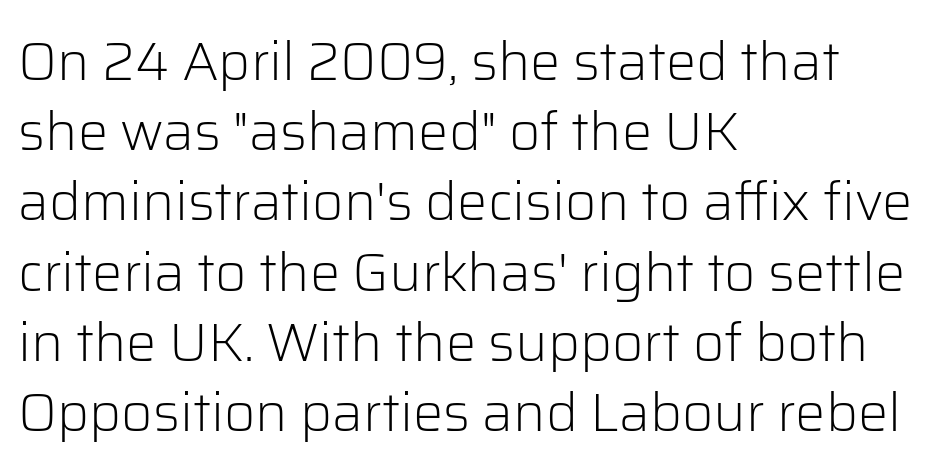
Q: Is the text bold? A: No.
Q: Is the text italic (slanted)? A: No, it is upright.
Q: Is the typeface a serif or a sans-serif typeface? A: Sans-serif.
Q: Is the text underlined? A: No.
Q: How is the paragraph aligned? A: Left-aligned.
Q: Is the spacing between letters normal or unusually wide? A: Normal.
Q: Is the spacing between lines tight, normal or loose? A: Normal.
Q: Width (condensed, normal, or wide)? A: Normal.
Q: Stroke contrast? A: Low.
Q: x-height? A: Medium.
Q: Monospaced? A: No.
